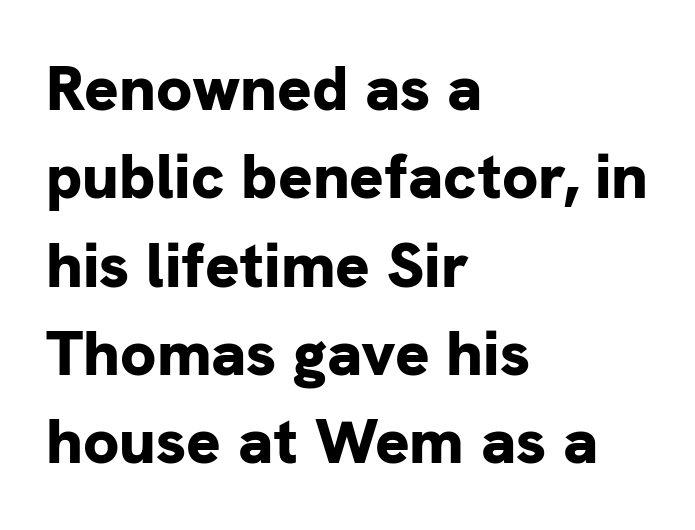
{"serif": "no", "italic": "no", "bold": "yes", "weight": "bold", "width": "normal", "stroke_contrast": "low", "x_height": "medium", "monospaced": "no", "underline": "no", "align": "left", "line_spacing": "normal", "line_spacing_ratio": 1.38, "letter_spacing": "normal", "letter_spacing_em": 0.0, "glyph_px": 64}
